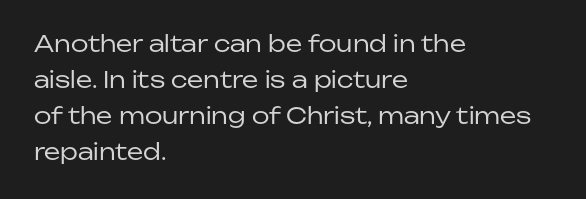
The image shows 23 px text type, upright; set left-aligned, normal line spacing (1.57x), normal letter spacing, not underlined.
